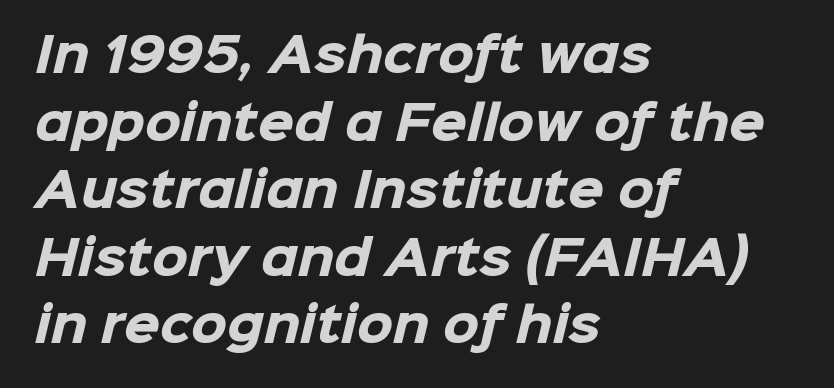
A student would call this left alignment; a typographer would say flush left, rag right. Normally led — the rows are evenly, conventionally spaced. The characters look thick and weighty, a clear bold. Decoration check: the copy has no underline. Proportional: the letters do not fall into vertical columns.
